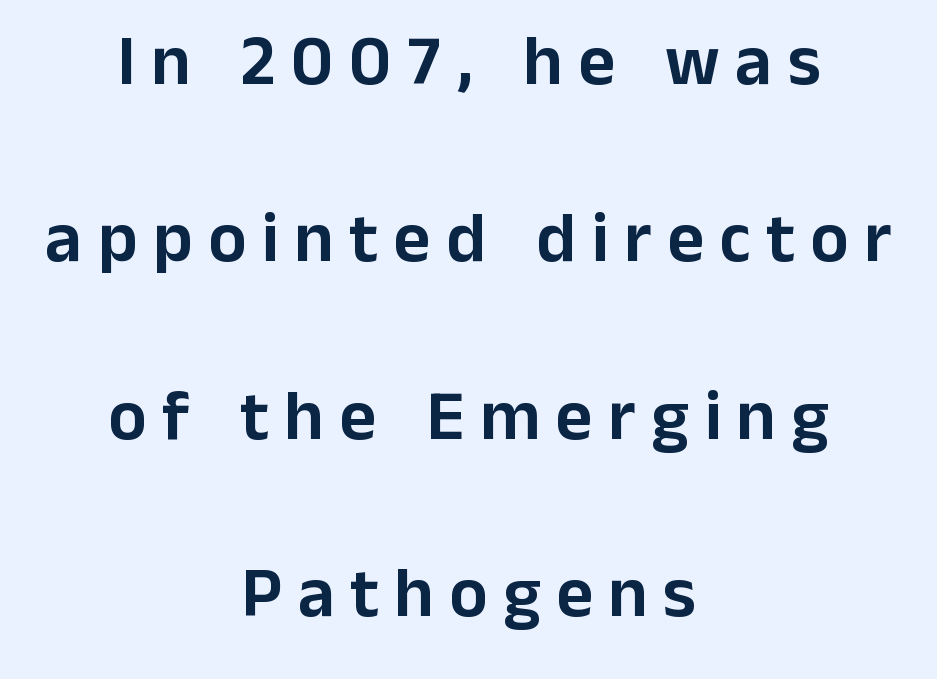
{"serif": "no", "italic": "no", "width": "normal", "stroke_contrast": "low", "x_height": "medium", "monospaced": "no", "underline": "no", "align": "center", "line_spacing": "loose", "line_spacing_ratio": 2.5, "letter_spacing": "wide", "letter_spacing_em": 0.22, "glyph_px": 71}
